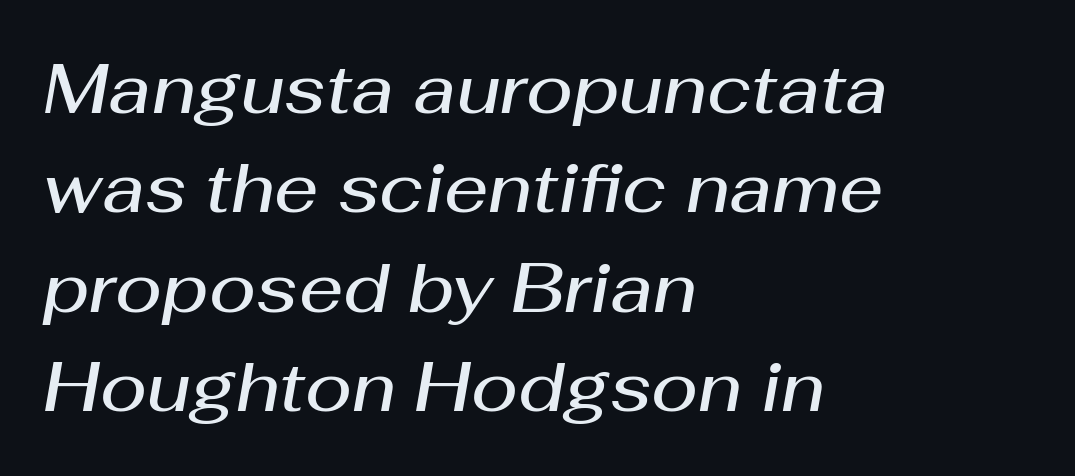
{"italic": "yes", "lean": "right", "slant_degrees": 10, "bold": "semi", "weight": "semibold", "width": "normal", "stroke_contrast": "medium", "x_height": "medium", "monospaced": "no", "underline": "no", "align": "left", "line_spacing": "normal", "line_spacing_ratio": 1.44, "letter_spacing": "normal", "letter_spacing_em": 0.0, "glyph_px": 69}
